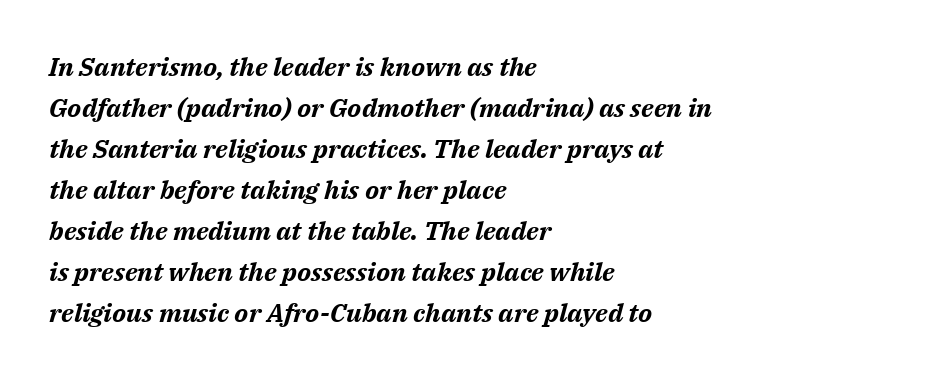
The designer left line spacing at the default. Check the space under the baseline: it is left empty. Is the type slanted? Yes — the strokes lean at a clear angle. Notice how the passage keeps a crisp vertical edge on the left only. The tracking reads as untouched default to a designer's eye.
